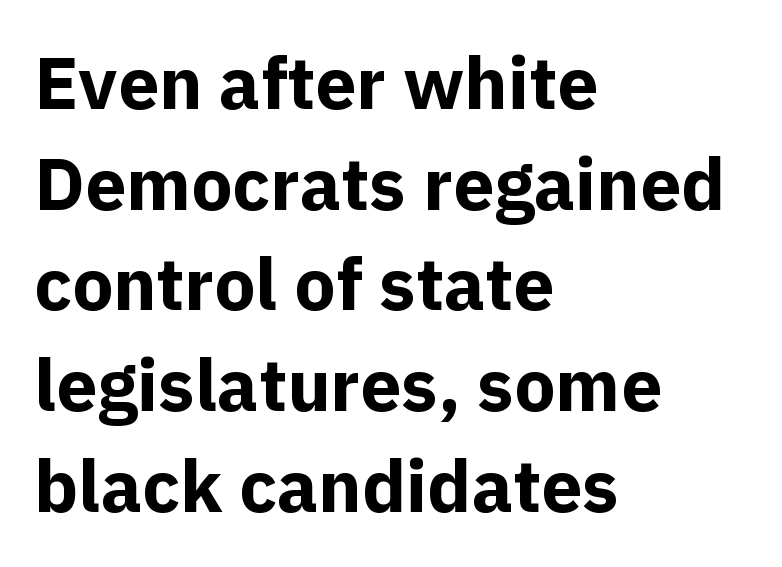
Q: Is the text bold? A: Yes.
Q: Is the text italic (slanted)? A: No, it is upright.
Q: Is the typeface a serif or a sans-serif typeface? A: Sans-serif.
Q: Is the text underlined? A: No.
Q: How is the paragraph aligned? A: Left-aligned.
Q: Is the spacing between letters normal or unusually wide? A: Normal.
Q: Is the spacing between lines tight, normal or loose? A: Normal.
Q: Width (condensed, normal, or wide)? A: Normal.
Q: x-height? A: Medium.
Q: Monospaced? A: No.
